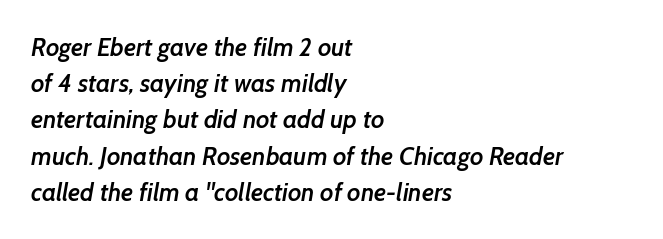
Compared with typical paragraphs, the rows here are spaced about the same. Anything drawn beneath the words? Only blank space. Inter-character spacing is left at the font's built-in metrics. Where is the straight margin? On the left. On the weight axis this lands at semibold, roughly 600.
